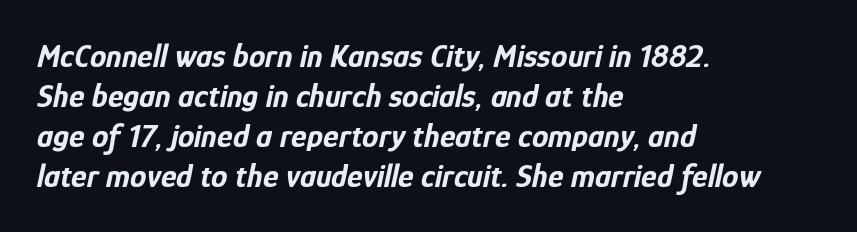
Q: Is the text bold? A: Yes.
Q: Is the text italic (slanted)? A: Yes, it leans right by about 12 degrees.
Q: Is the text underlined? A: No.
Q: How is the paragraph aligned? A: Left-aligned.
Q: Is the spacing between letters normal or unusually wide? A: Normal.
Q: Width (condensed, normal, or wide)? A: Condensed.
Q: Stroke contrast? A: Low.
Q: x-height? A: Medium.
Q: Monospaced? A: No.
